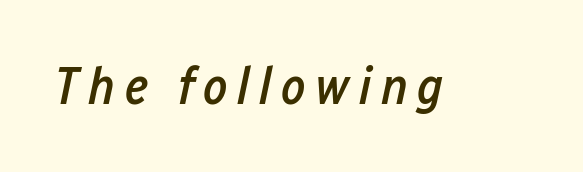
{"italic": "yes", "lean": "right", "slant_degrees": 12, "bold": "semi", "weight": "semibold", "width": "condensed", "stroke_contrast": "low", "x_height": "medium", "monospaced": "no", "underline": "no", "glyph_px": 52}
